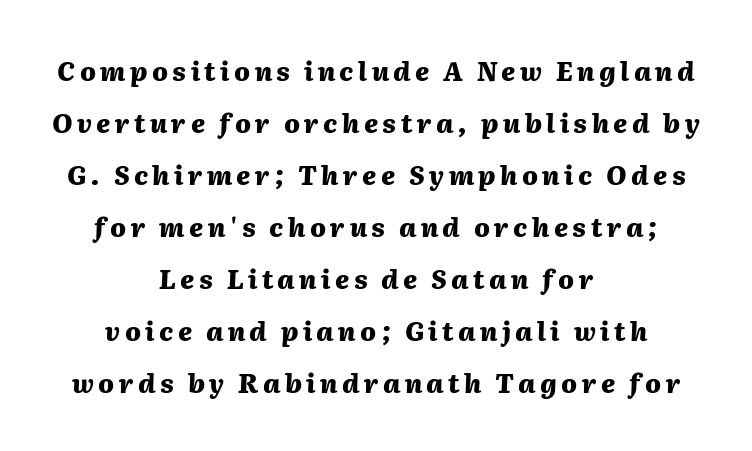
The image shows 26 px bold type, italic (leaning right); set centered, loose line spacing (2.0x), not underlined.
